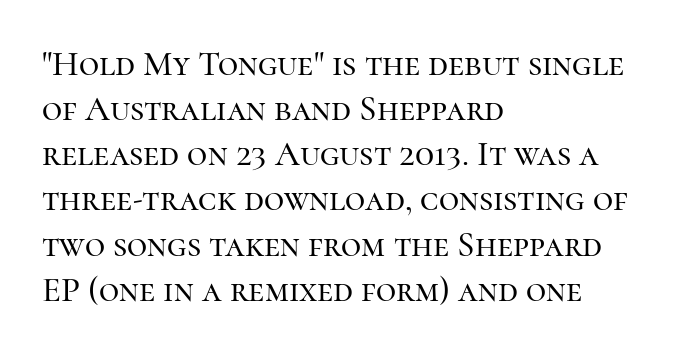
{"serif": "yes", "italic": "no", "width": "normal", "stroke_contrast": "high", "x_height": "medium", "monospaced": "no", "underline": "no", "align": "left", "line_spacing": "normal", "line_spacing_ratio": 1.29, "letter_spacing": "normal", "letter_spacing_em": 0.0, "glyph_px": 35}
